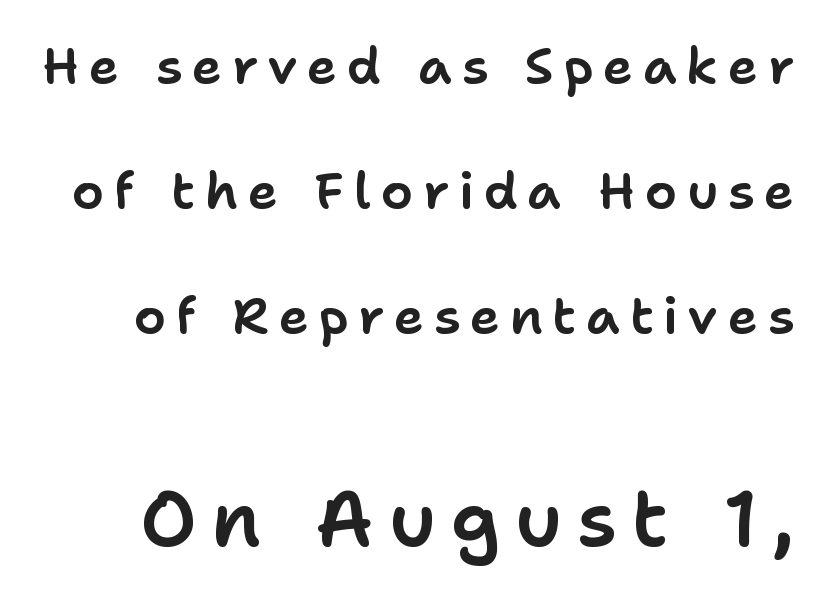
Q: Is the text italic (slanted)? A: No, it is upright.
Q: Is the typeface a serif or a sans-serif typeface? A: Sans-serif.
Q: Is the text underlined? A: No.
Q: Is the spacing between lines tight, normal or loose? A: Loose.
Q: Which block of text is set in a larger size, the first (top) or the second (bottom)? A: The second (bottom) one.
Q: Width (condensed, normal, or wide)? A: Normal.
Q: Stroke contrast? A: Low.
Q: x-height? A: Medium.
Q: Monospaced? A: No.
